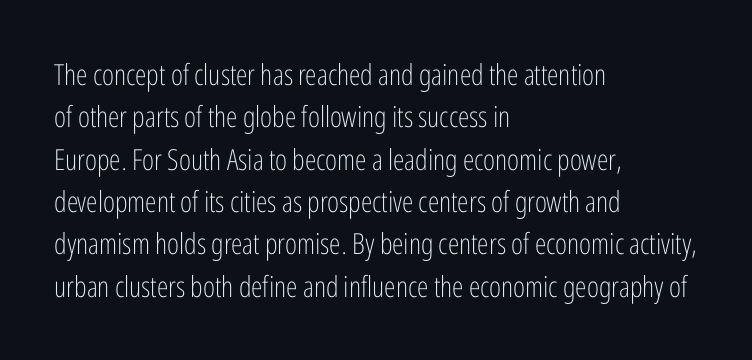
The image shows 29 px light, condensed sans-serif type, upright; set left-aligned, normal line spacing (1.46x), normal letter spacing, not underlined; low stroke contrast and a medium x-height.
